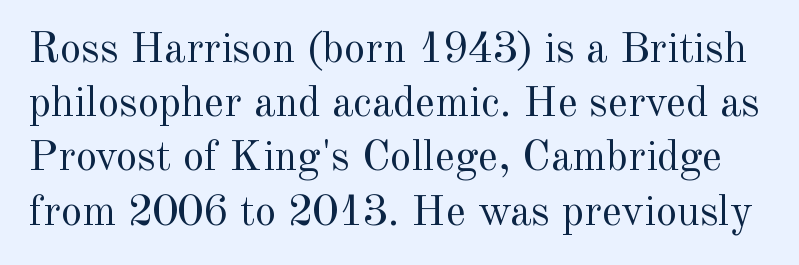
Q: Is the text bold? A: No.
Q: Is the text italic (slanted)? A: No, it is upright.
Q: Is the typeface a serif or a sans-serif typeface? A: Serif.
Q: Is the text underlined? A: No.
Q: Is the spacing between letters normal or unusually wide? A: Normal.
Q: Is the spacing between lines tight, normal or loose? A: Normal.
Q: Width (condensed, normal, or wide)? A: Normal.
Q: x-height? A: Small.
Q: Monospaced? A: No.
